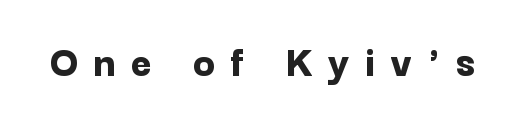
{"serif": "no", "italic": "no", "bold": "yes", "weight": "bold", "width": "normal", "stroke_contrast": "low", "x_height": "medium", "monospaced": "no", "underline": "no", "letter_spacing": "wide", "letter_spacing_em": 0.35, "glyph_px": 45}
